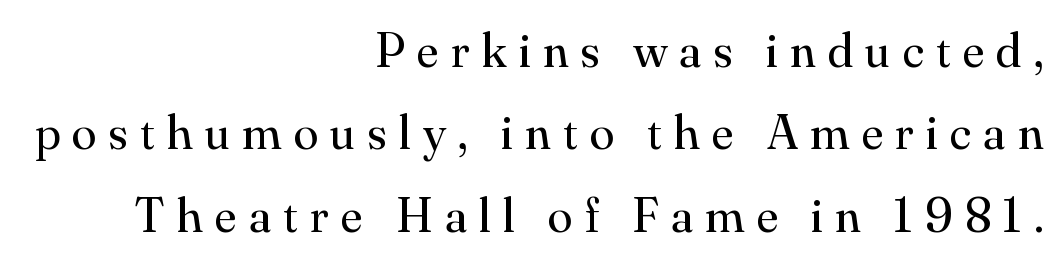
{"serif": "yes", "italic": "no", "bold": "no", "weight": "regular", "width": "normal", "stroke_contrast": "medium", "x_height": "small", "monospaced": "no", "underline": "no", "align": "right", "line_spacing": "normal", "line_spacing_ratio": 1.65, "letter_spacing": "wide", "letter_spacing_em": 0.25, "glyph_px": 50}
